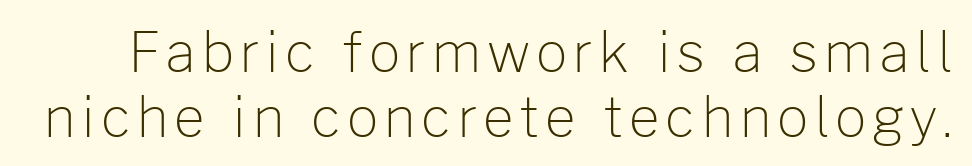
{"serif": "no", "italic": "no", "bold": "no", "weight": "light", "width": "normal", "stroke_contrast": "low", "x_height": "medium", "monospaced": "no", "underline": "no", "line_spacing_ratio": 1.18, "glyph_px": 55}
